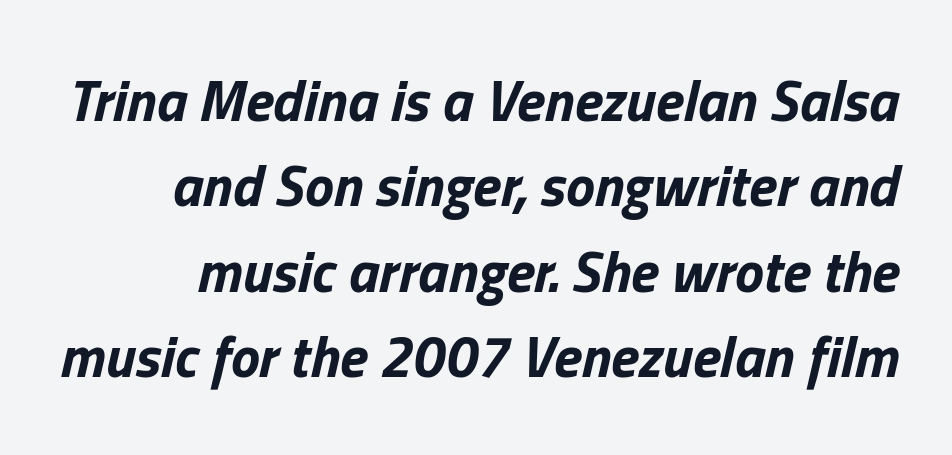
Q: Is the text bold? A: Yes.
Q: Is the text italic (slanted)? A: Yes, it leans right by about 13 degrees.
Q: Is the text underlined? A: No.
Q: Is the spacing between letters normal or unusually wide? A: Normal.
Q: Is the spacing between lines tight, normal or loose? A: Normal.
Q: Width (condensed, normal, or wide)? A: Normal.
Q: Stroke contrast? A: Low.
Q: x-height? A: Medium.
Q: Monospaced? A: No.
